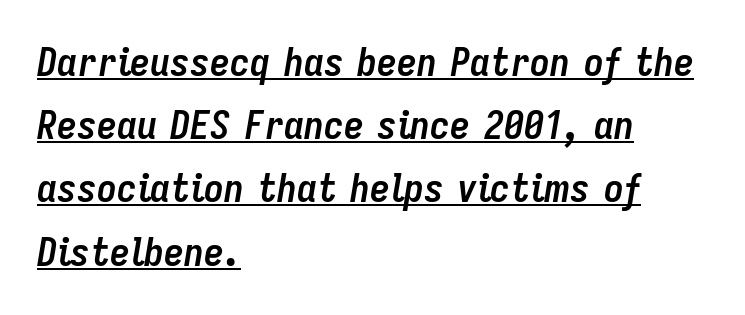
{"italic": "yes", "lean": "right", "slant_degrees": 9, "bold": "yes", "weight": "semibold", "width": "condensed", "stroke_contrast": "low", "x_height": "medium", "monospaced": "no", "underline": "yes", "align": "left", "line_spacing": "normal", "line_spacing_ratio": 1.58, "letter_spacing": "normal", "letter_spacing_em": 0.0, "glyph_px": 40}
